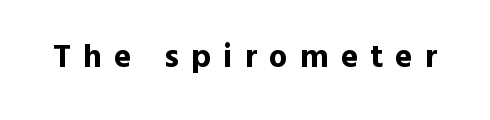
Q: Is the text bold? A: Yes.
Q: Is the text italic (slanted)? A: No, it is upright.
Q: Is the typeface a serif or a sans-serif typeface? A: Sans-serif.
Q: Is the text underlined? A: No.
Q: Is the spacing between letters normal or unusually wide? A: Unusually wide.
Q: Width (condensed, normal, or wide)? A: Normal.
Q: x-height? A: Medium.
Q: Monospaced? A: No.
